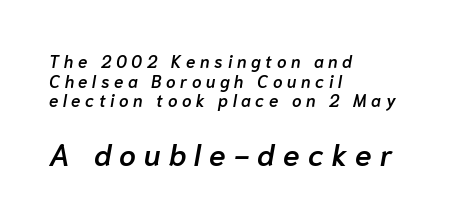
Notice the strokes are somewhat thickened but not fully heavy: this is a semibold. Visually the block forms a straight wall on the left and a jagged coastline on the right. Descenders hang freely into open space. Is the lower block the larger one? Yes — the lower block carries the bigger type. Loose tracking; the words dissolve into strings of separated letters.
